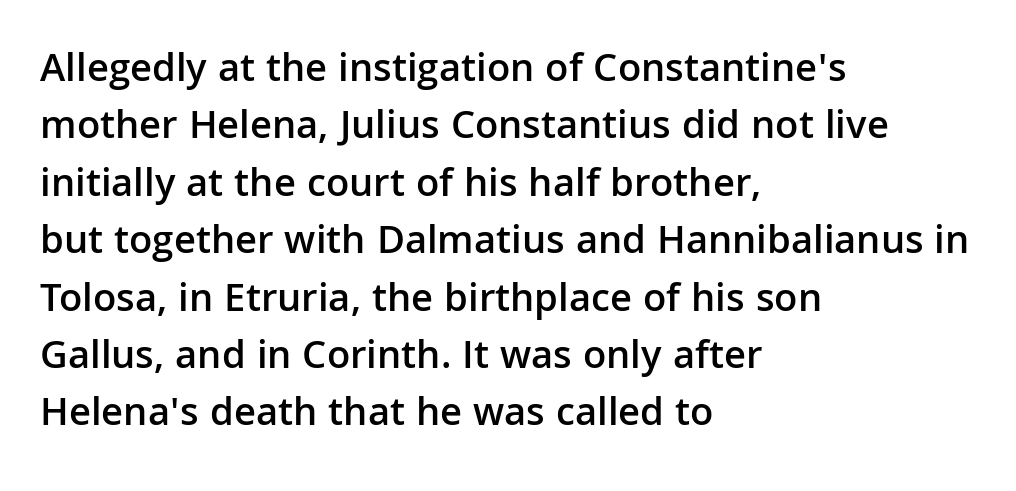
Left-aligned paragraph, ragged on the right. Honestly, there is no underline to notice here at all. Notice how descenders clear the ascenders below comfortably — that's standard leading. You can tell from the bare stems that sans-serif type was used. Note the varied advance widths — an 'i' is clearly narrower than an 'm'. On the weight axis this lands at semibold, roughly 600.
